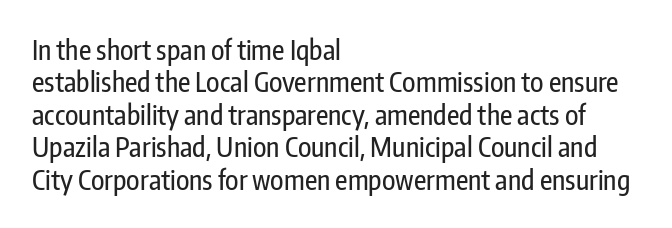
{"italic": "no", "underline": "no", "align": "left", "line_spacing_ratio": 1.2, "letter_spacing": "normal", "letter_spacing_em": 0.0, "glyph_px": 27}
